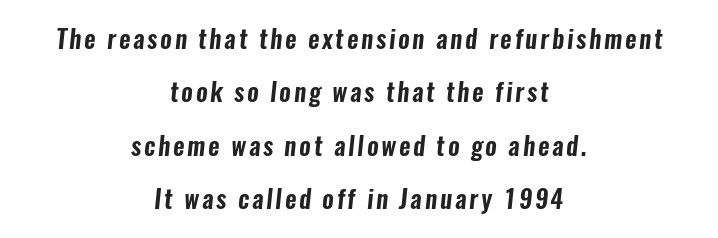
Q: Is the text underlined? A: No.
Q: How is the paragraph aligned? A: Centered.
Q: Is the spacing between lines tight, normal or loose? A: Loose.
